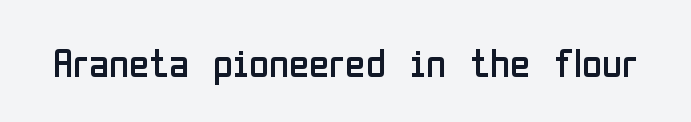
I'd call this a sans setting — the letters go barefoot. Counters stay open thanks to moderate or lighter strokes. Is this a fixed-width face? No — the glyphs have proportional, varying widths. Honestly, there is no underline to notice here at all.
